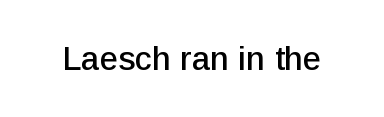
{"serif": "no", "italic": "no", "width": "normal", "stroke_contrast": "low", "x_height": "medium", "monospaced": "no", "underline": "no", "letter_spacing": "normal", "letter_spacing_em": 0.0, "glyph_px": 33}
